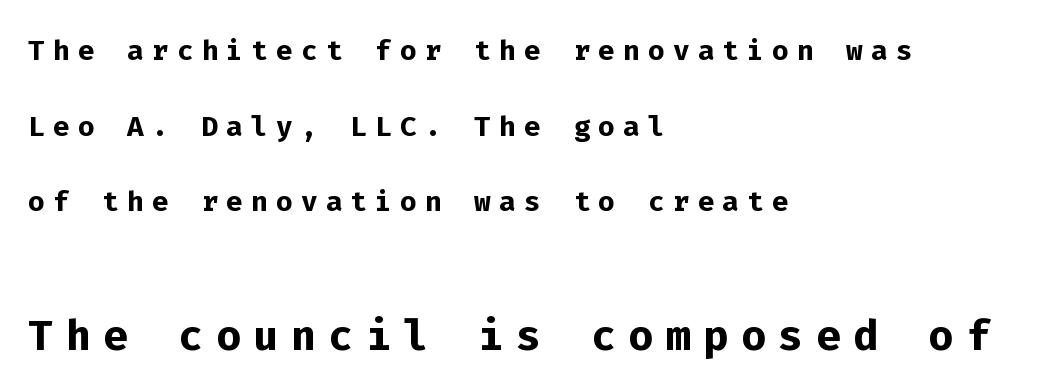
Q: Is the text bold? A: Yes.
Q: Is the text italic (slanted)? A: No, it is upright.
Q: Is the typeface a serif or a sans-serif typeface? A: Sans-serif.
Q: Is the text underlined? A: No.
Q: How is the paragraph aligned? A: Left-aligned.
Q: Is the spacing between letters normal or unusually wide? A: Unusually wide.
Q: Is the spacing between lines tight, normal or loose? A: Loose.
Q: Which block of text is set in a larger size, the first (top) or the second (bottom)? A: The second (bottom) one.
Q: Width (condensed, normal, or wide)? A: Normal.
Q: Stroke contrast? A: Low.
Q: x-height? A: Medium.
Q: Monospaced? A: Yes.
